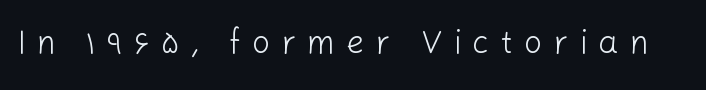
The image shows 32 px light sans-serif type, upright; set unusually wide letter spacing (+0.35 em), not underlined; low stroke contrast and a medium x-height.
